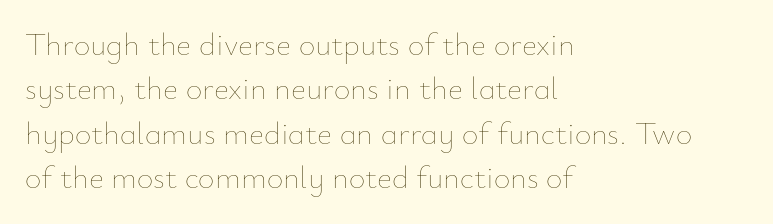
The image shows 32 px thin type, upright; set left-aligned, normal line spacing (1.39x), normal letter spacing, not underlined; low stroke contrast and a small x-height.
